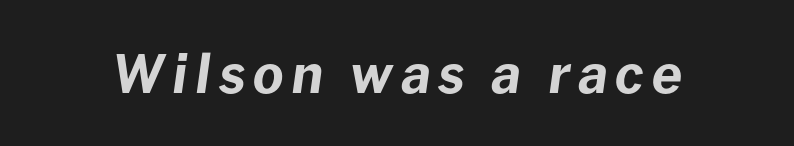
Q: Is the text bold? A: Yes.
Q: Is the text italic (slanted)? A: Yes, it leans right by about 8 degrees.
Q: Is the text underlined? A: No.
Q: Width (condensed, normal, or wide)? A: Normal.
Q: Stroke contrast? A: Low.
Q: x-height? A: Medium.
Q: Monospaced? A: No.
